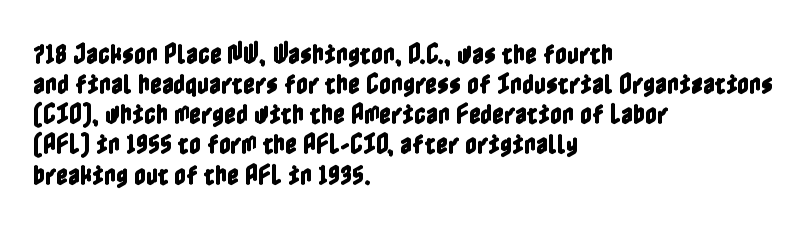
The image shows 23 px text type, upright; set left-aligned, normal line spacing (1.31x), normal letter spacing, not underlined.
